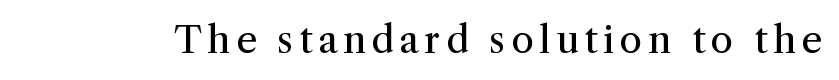
The image shows 37 px regular-weight serif type, upright; set not underlined; medium stroke contrast and a medium x-height.
